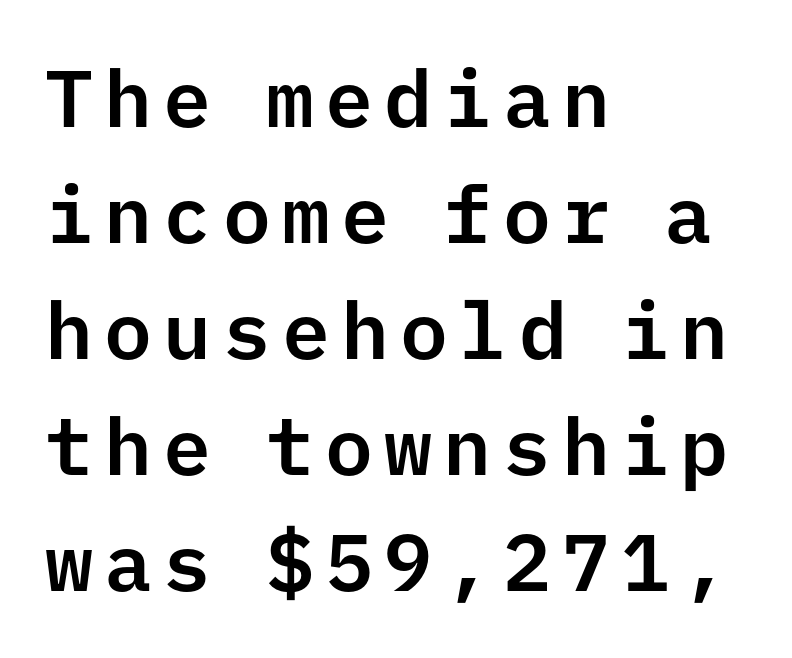
The image shows 80 px sans-serif type, upright, monospaced; set left-aligned, normal line spacing (1.45x), not underlined; low stroke contrast and a medium x-height.
